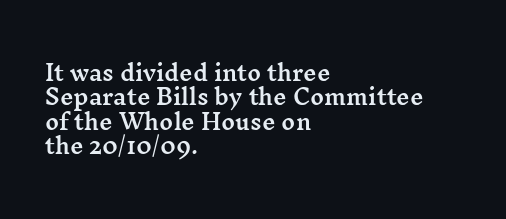
Q: Is the text italic (slanted)? A: No, it is upright.
Q: Is the text underlined? A: No.
Q: How is the paragraph aligned? A: Left-aligned.
Q: Is the spacing between letters normal or unusually wide? A: Normal.
